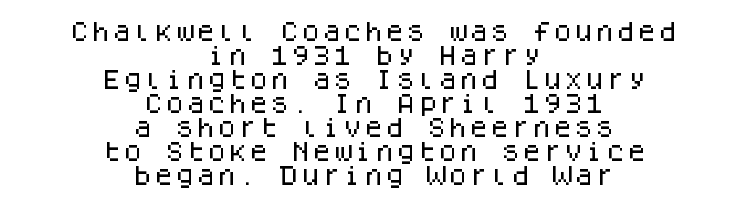
{"italic": "no", "underline": "no", "align": "center", "line_spacing": "tight", "line_spacing_ratio": 1.14, "letter_spacing": "normal", "letter_spacing_em": 0.0, "glyph_px": 21}
